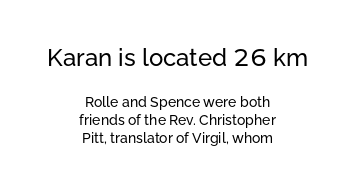
Q: Is the text italic (slanted)? A: No, it is upright.
Q: Is the text underlined? A: No.
Q: How is the paragraph aligned? A: Centered.
Q: Is the spacing between letters normal or unusually wide? A: Normal.
Q: Is the spacing between lines tight, normal or loose? A: Normal.
Q: Which block of text is set in a larger size, the first (top) or the second (bottom)? A: The first (top) one.
